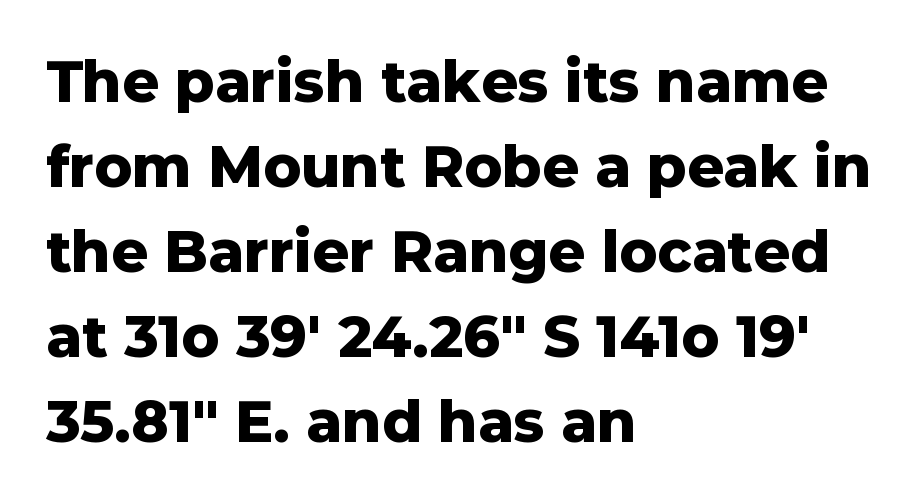
Nope, not italic — everything's standing straight. Honestly, the row spacing looks completely unremarkable. In terms of letterspacing, this is plain default setting. Heavy, bold letterforms. You could not count columns in this text — the font is proportionally spaced. I'd call this a sans setting — the letters go barefoot.
